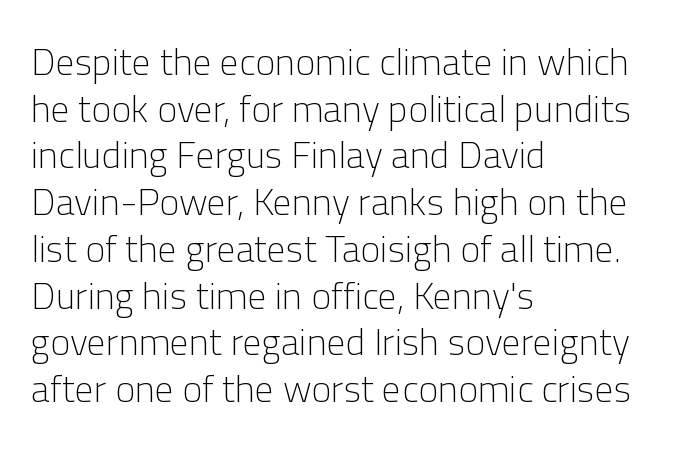
No feet cap the strokes, marking this as sans-serif type. There is no visible air inserted between adjacent glyphs. Ordinary non-slanted type is in use. The strokes carry an ordinary text weight at most. Notice how the passage keeps a crisp vertical edge on the left only.
